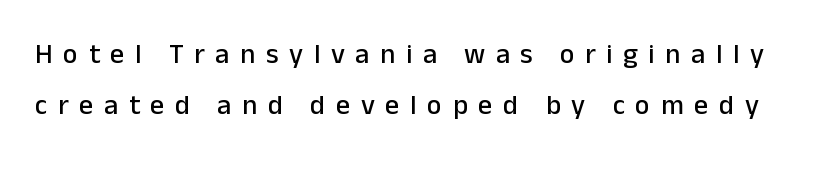
{"serif": "no", "italic": "no", "width": "normal", "stroke_contrast": "low", "x_height": "medium", "monospaced": "no", "underline": "no", "line_spacing_ratio": 1.81, "letter_spacing": "wide", "letter_spacing_em": 0.38, "glyph_px": 28}
